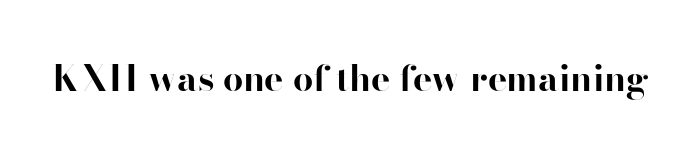
The rendering uses natural spacing where letterforms have individual widths. Beneath every word, the page is bare. How heavy is the stroke? Heavy — this is a bold. Here the glyphs are tracked normally, forming tight word shapes. This sample uses a sans-serif face.
